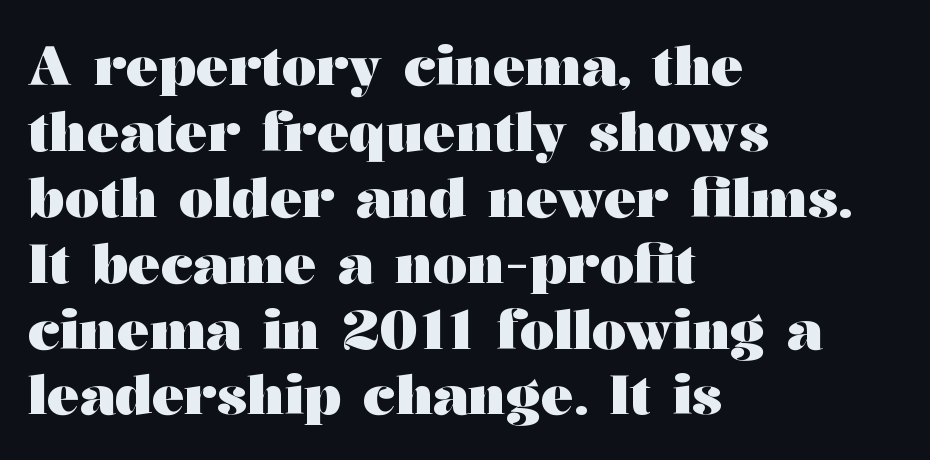
The image shows 54 px heavy, wide serif type, upright; set left-aligned, line spacing 1.22x, normal letter spacing, not underlined; medium stroke contrast and a medium x-height.
